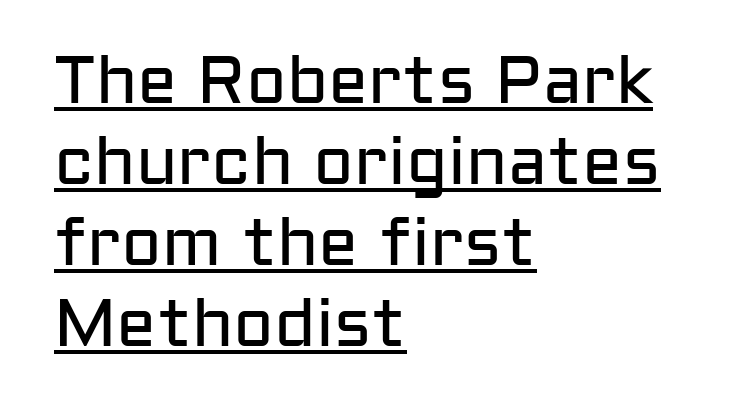
The image shows 67 px regular-weight sans-serif type, upright; set left-aligned, line spacing 1.21x, normal letter spacing, underlined; low stroke contrast and a medium x-height.
